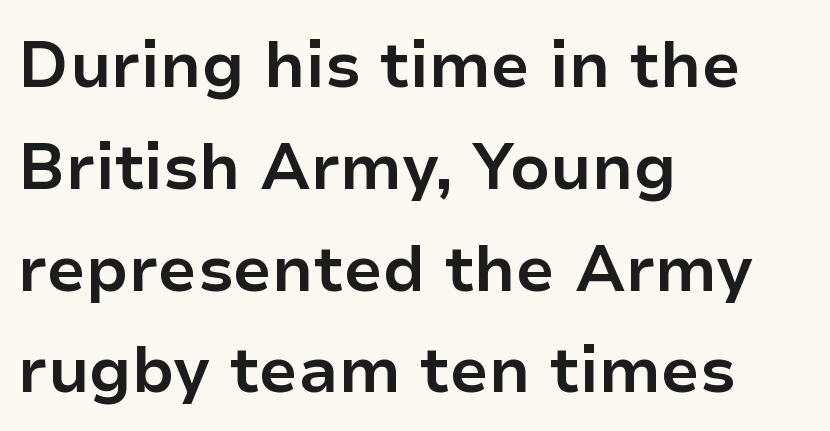
{"serif": "no", "italic": "no", "bold": "yes", "weight": "bold", "width": "normal", "stroke_contrast": "low", "x_height": "medium", "monospaced": "no", "underline": "no", "align": "left", "line_spacing": "normal", "line_spacing_ratio": 1.59, "letter_spacing": "normal", "letter_spacing_em": 0.0, "glyph_px": 64}
